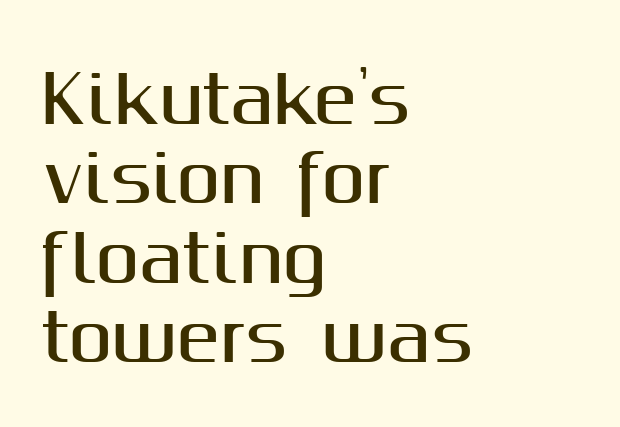
Q: Is the text italic (slanted)? A: No, it is upright.
Q: Is the typeface a serif or a sans-serif typeface? A: Sans-serif.
Q: Is the text underlined? A: No.
Q: How is the paragraph aligned? A: Left-aligned.
Q: Is the spacing between letters normal or unusually wide? A: Normal.
Q: Width (condensed, normal, or wide)? A: Normal.
Q: Stroke contrast? A: Medium.
Q: x-height? A: Medium.
Q: Monospaced? A: No.
